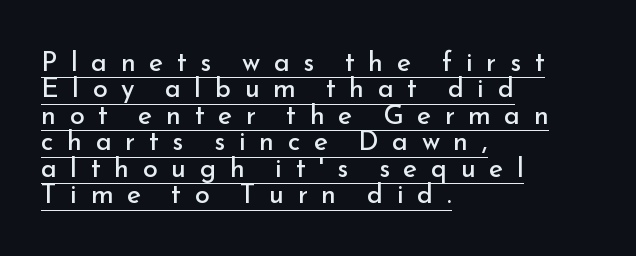
Q: Is the text bold? A: No.
Q: Is the text italic (slanted)? A: No, it is upright.
Q: Is the text underlined? A: Yes.
Q: How is the paragraph aligned? A: Left-aligned.
Q: Is the spacing between letters normal or unusually wide? A: Unusually wide.
Q: Is the spacing between lines tight, normal or loose? A: Tight.
